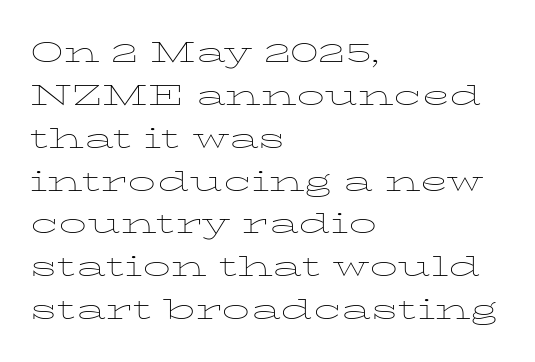
{"serif": "yes", "italic": "no", "bold": "no", "weight": "thin", "width": "wide", "stroke_contrast": "low", "x_height": "medium", "monospaced": "no", "underline": "no", "align": "left", "line_spacing": "normal", "line_spacing_ratio": 1.53, "letter_spacing": "normal", "letter_spacing_em": 0.0, "glyph_px": 28}
